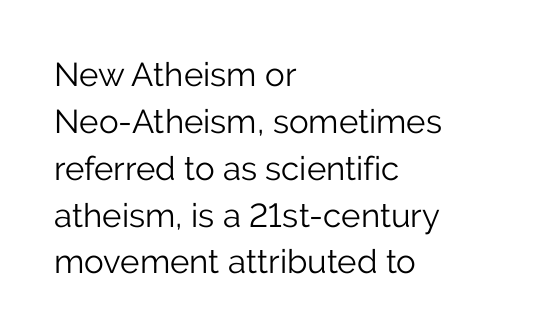
{"serif": "no", "italic": "no", "bold": "no", "weight": "light", "width": "normal", "stroke_contrast": "low", "x_height": "medium", "monospaced": "no", "underline": "no", "align": "left", "line_spacing": "normal", "line_spacing_ratio": 1.42, "letter_spacing": "normal", "letter_spacing_em": 0.0, "glyph_px": 33}
